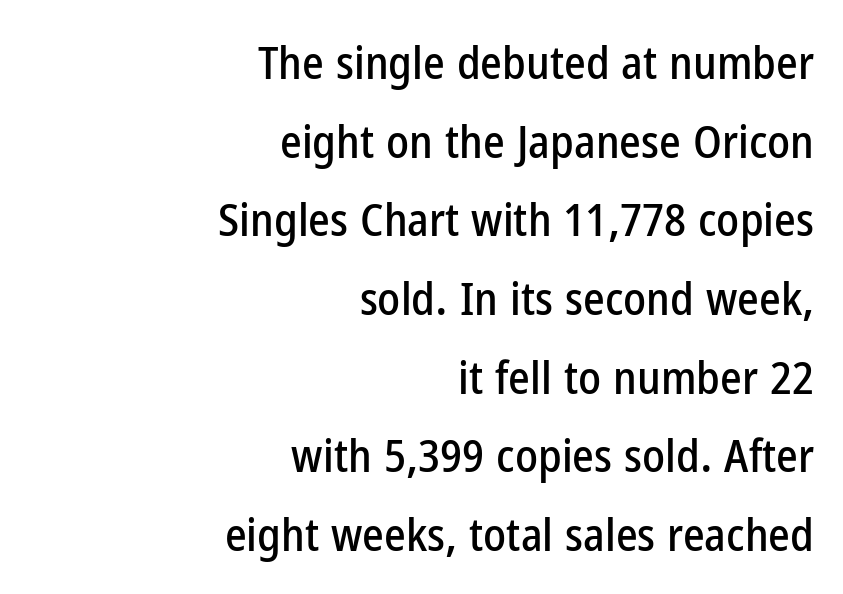
You could call the tracking neutral — neither tight nor loose. Rule under the text: the space is simply empty. The letters advance in unequal steps, a hallmark of proportional type. A typesetter would mark this as roman, not italic.
